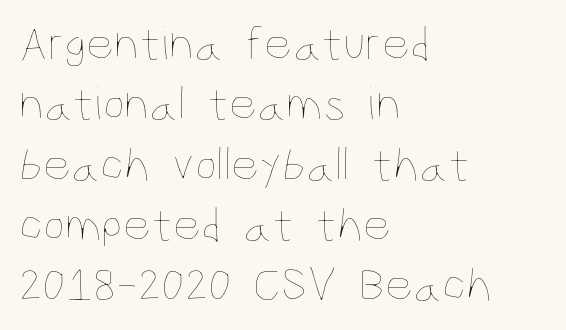
Q: Is the text bold? A: No.
Q: Is the text italic (slanted)? A: No, it is upright.
Q: Is the text underlined? A: No.
Q: How is the paragraph aligned? A: Left-aligned.
Q: Is the spacing between letters normal or unusually wide? A: Normal.
Q: Width (condensed, normal, or wide)? A: Condensed.
Q: Stroke contrast? A: Low.
Q: x-height? A: Large.
Q: Monospaced? A: No.
